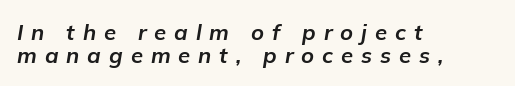
The image shows 22 px bold type, italic (leaning right); set left-aligned, tight line spacing (1.04x), unusually wide letter spacing (+0.36 em), not underlined.
